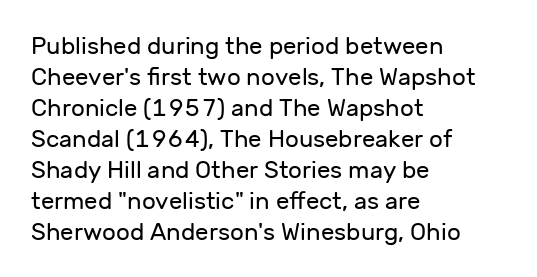
These lines keep a tight, regular rhythm from letter to letter. Notice how descenders clear the ascenders below comfortably — that's standard leading. These lines were composed using upright roman letters. One-word summary of the alignment: left. Nobody drew a line under any word here. The typesetting does not lean heavy: it is not bold.
